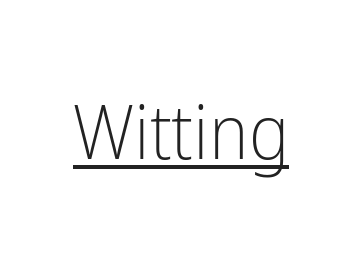
{"serif": "no", "italic": "no", "bold": "no", "weight": "light", "width": "condensed", "stroke_contrast": "low", "x_height": "medium", "monospaced": "no", "underline": "yes", "letter_spacing": "normal", "letter_spacing_em": 0.0, "glyph_px": 76}
